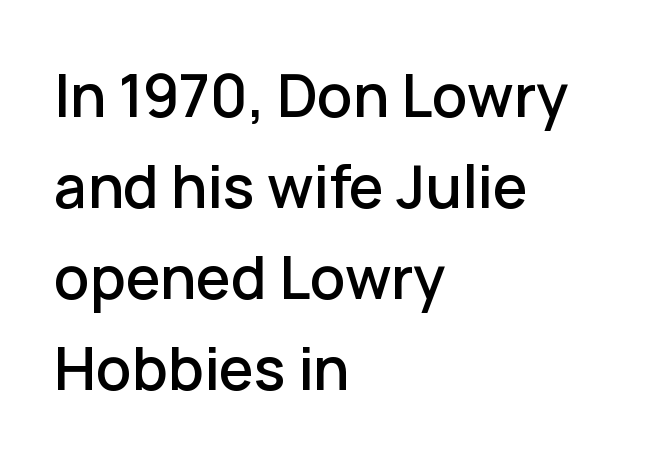
A roman cut, with each character standing at attention. Interline gaps are of average width in this sample. The passage shown has conventional tracking throughout. Does the copy run flush right? No — it runs flush left. Bare-footed words on every line.
